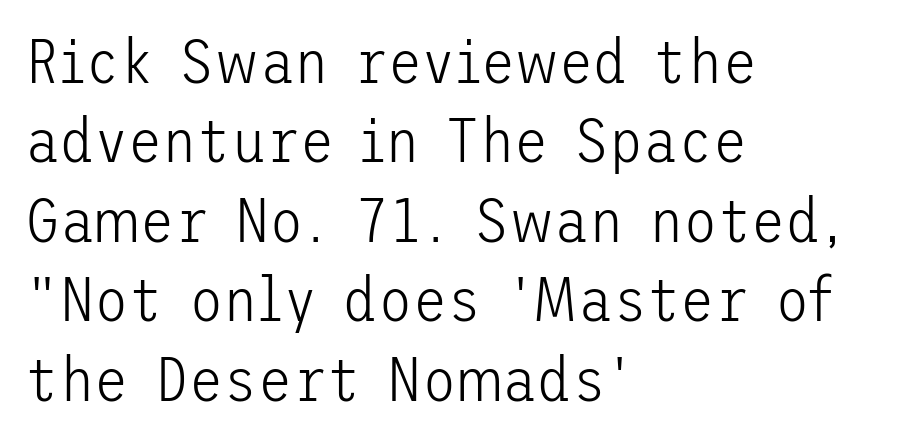
{"serif": "no", "italic": "no", "bold": "no", "weight": "light", "width": "normal", "stroke_contrast": "low", "x_height": "medium", "underline": "no", "align": "left", "line_spacing": "normal", "line_spacing_ratio": 1.26, "letter_spacing": "normal", "letter_spacing_em": 0.0, "glyph_px": 63}
